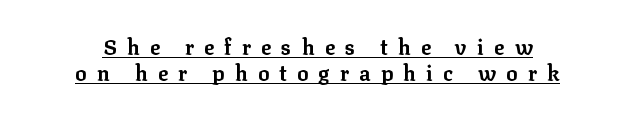
Q: Is the text bold? A: Yes.
Q: Is the text italic (slanted)? A: No, it is upright.
Q: Is the text underlined? A: Yes.
Q: How is the paragraph aligned? A: Centered.
Q: Is the spacing between letters normal or unusually wide? A: Unusually wide.
